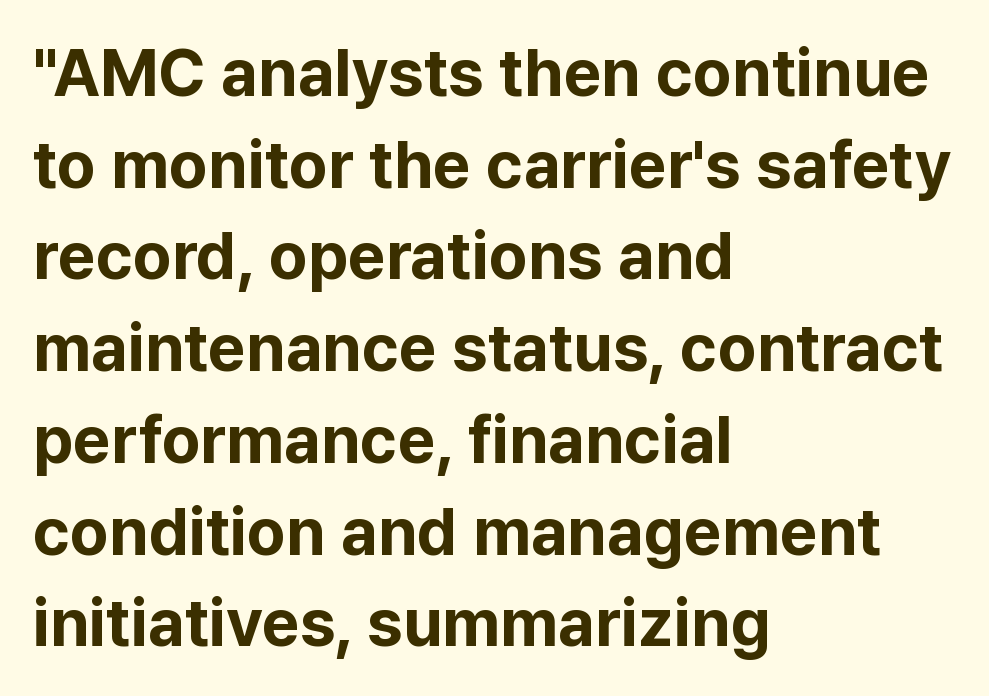
Here the designer chose a conventional face with non-uniform glyph widths. Do the letters lean? They stand straight. Lines of text with bare space underneath. The lines in this sample share a left origin and differ only in where they stop. Baseline-to-baseline distance is the conventional proportion of letter height. The strokes are fattened all the way to bold.
